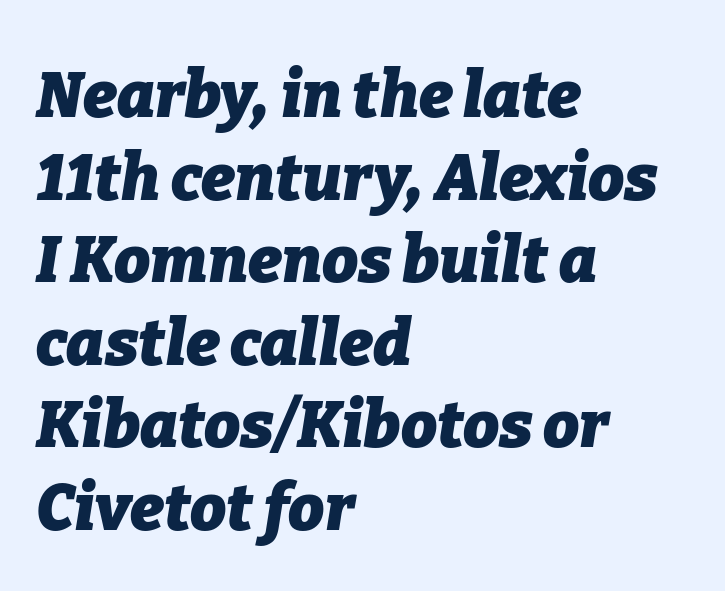
Q: Is the text bold? A: Yes.
Q: Is the text italic (slanted)? A: Yes, it leans right by about 9 degrees.
Q: Is the text underlined? A: No.
Q: How is the paragraph aligned? A: Left-aligned.
Q: Is the spacing between letters normal or unusually wide? A: Normal.
Q: Is the spacing between lines tight, normal or loose? A: Normal.
Q: Width (condensed, normal, or wide)? A: Normal.
Q: Stroke contrast? A: Low.
Q: x-height? A: Medium.
Q: Monospaced? A: No.
